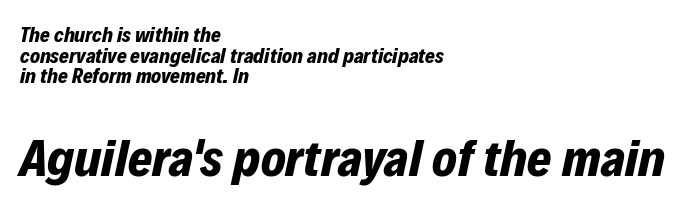
The image shows 52 px bold type, italic (leaning right); set left-aligned, tight line spacing (0.98x), normal letter spacing, not underlined; the second (bottom) block is 2.48x larger; low stroke contrast and a medium x-height.
